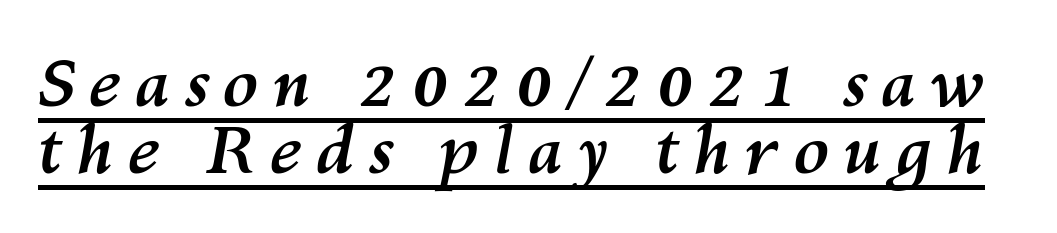
Q: Is the text bold? A: Yes.
Q: Is the text italic (slanted)? A: Yes, it leans right by about 10 degrees.
Q: Is the text underlined? A: Yes.
Q: Is the spacing between letters normal or unusually wide? A: Unusually wide.
Q: Is the spacing between lines tight, normal or loose? A: Tight.
Q: Width (condensed, normal, or wide)? A: Normal.
Q: Stroke contrast? A: Medium.
Q: x-height? A: Medium.
Q: Monospaced? A: No.
